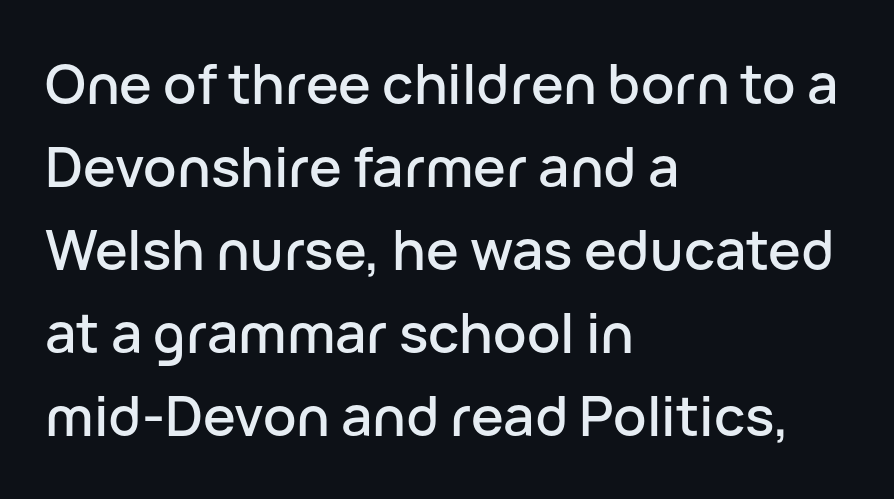
Check under the words: just untouched page. These lines are rendered in a variable-pitch font. Horizontally, the lines are justified to the leading edge only. This rendering leaves character spacing at its baseline value. Classification — sans serif.
